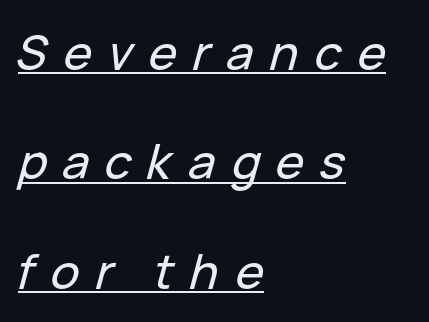
{"italic": "yes", "lean": "right", "slant_degrees": 15, "width": "normal", "stroke_contrast": "low", "x_height": "medium", "monospaced": "no", "underline": "yes", "align": "left", "line_spacing": "loose", "line_spacing_ratio": 2.28, "letter_spacing": "wide", "letter_spacing_em": 0.33, "glyph_px": 48}
